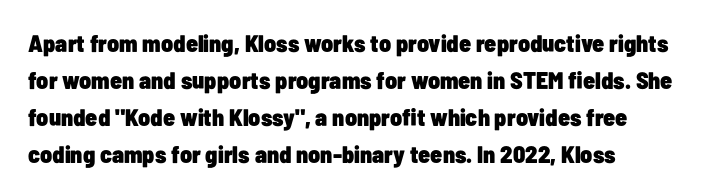
The image shows 24 px bold type, upright; set left-aligned, normal line spacing (1.54x), normal letter spacing, not underlined.
